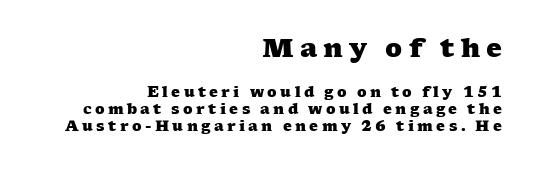
{"bold": "yes", "underline": "no", "align": "right", "line_spacing_ratio": 1.18, "letter_spacing": "wide", "letter_spacing_em": 0.24, "larger_block": "first", "size_ratio": 1.79, "glyph_px": 25}
